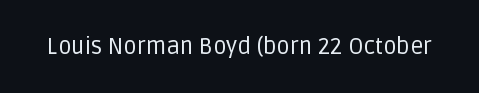
The image shows 23 px text type, upright; set normal letter spacing, not underlined.
